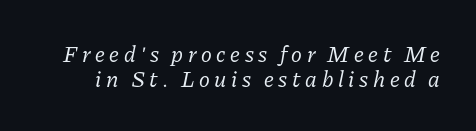
Would a proofreader flag this as italicized? Yes. If you measured baseline to baseline, you'd find a short distance. Bold? No — there's no thickening of the strokes. A typesetter would call this heavily tracked-out type.
